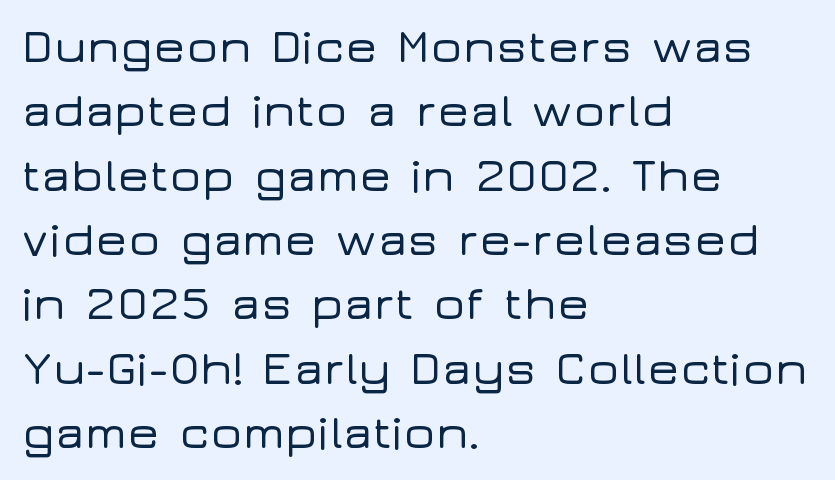
The image shows 48 px wide sans-serif type, upright; set left-aligned, normal line spacing (1.34x), normal letter spacing, not underlined; low stroke contrast and a medium x-height.
